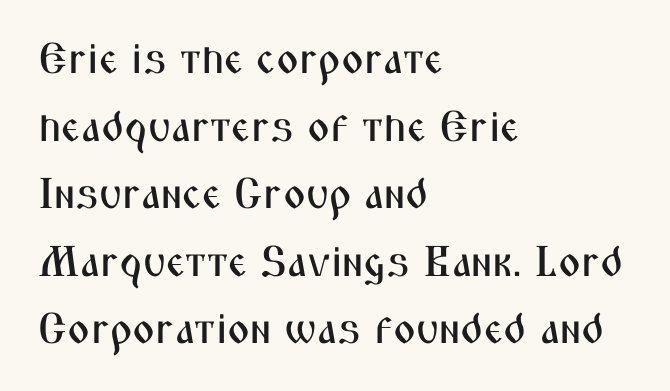
The image shows 43 px condensed sans-serif type, upright; set left-aligned, normal line spacing (1.57x), normal letter spacing, not underlined; medium stroke contrast and a medium x-height.
